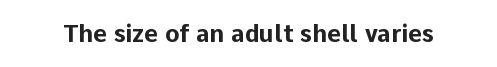
What stands out about the letter spacing? Nothing — it is the standard amount. Upright lettering throughout. Bold? Absolutely — the strokes are thick and heavy. The glyphs are unaccompanied by any horizontal stroke below them.
